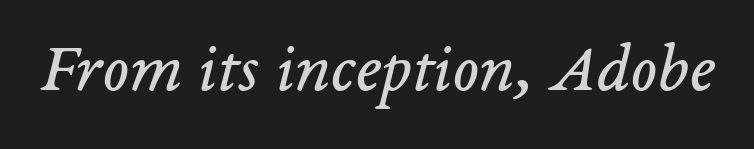
{"serif": "yes", "italic": "yes", "lean": "right", "slant_degrees": 14, "bold": "no", "weight": "regular", "width": "normal", "stroke_contrast": "low", "x_height": "medium", "monospaced": "no", "underline": "no", "letter_spacing": "normal", "letter_spacing_em": 0.0, "glyph_px": 70}
